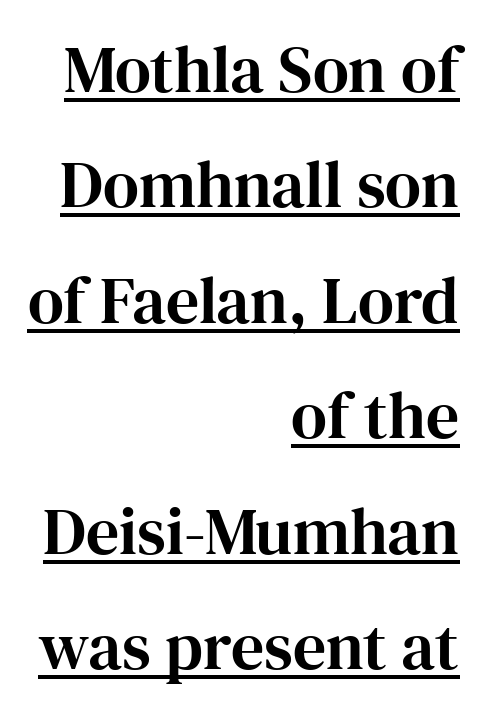
This sample is right-justified, so line beginnings fall wherever the words allow. The passage shown is underscored from start to finish. In terms of letterspacing, this is plain default setting. These lines are rendered in a variable-pitch font. Unlike a clean sans, this face finishes its strokes with serifs. Vertical strokes here are truly vertical.
